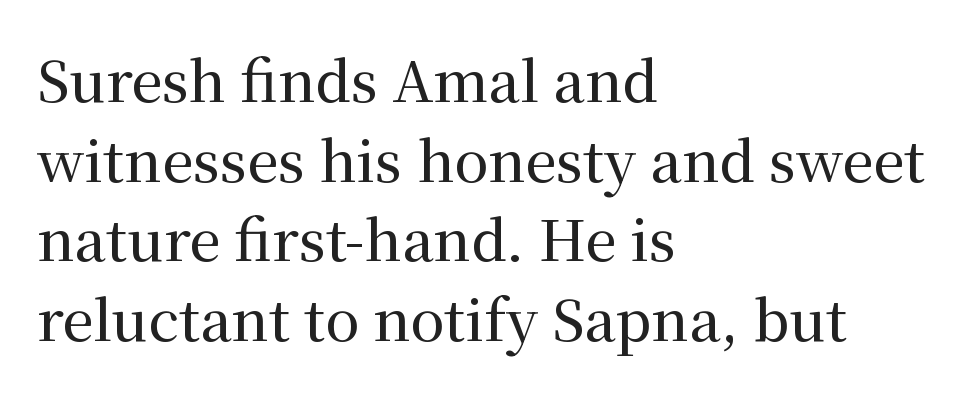
Regarding serifs, this sample has them. Standard letterfit; no display-style spreading of the glyphs. Summary of vertical rhythm: regular, with standard interline spacing. Each row of text sits above clean, open space. Character widths vary here, with narrow letters taking less room than wide ones. The letters stand straight up with perfectly vertical stems.
